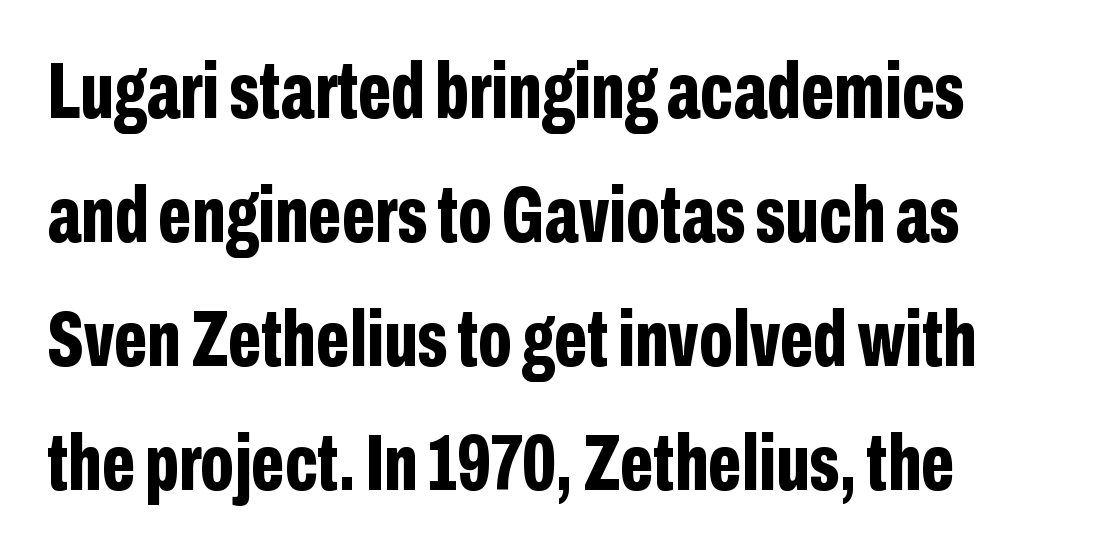
{"serif": "no", "italic": "no", "bold": "yes", "weight": "bold", "width": "condensed", "stroke_contrast": "low", "x_height": "medium", "monospaced": "no", "underline": "no", "line_spacing": "normal", "line_spacing_ratio": 1.55, "letter_spacing": "normal", "letter_spacing_em": 0.0, "glyph_px": 80}
